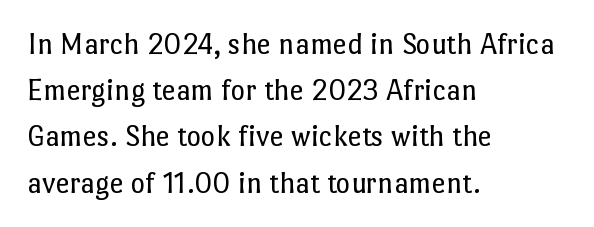
Does the leading feel generous? No, just average. The font's upright variant was chosen for this text. The words here are not underlined. The font is comparable to plain body text, perhaps lighter. The type is set solid horizontally, with unmodified tracking.
